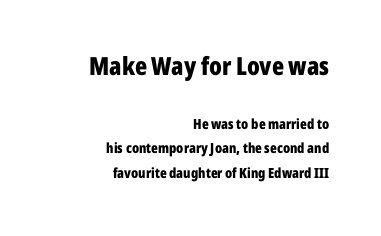
Q: Is the text bold? A: Yes.
Q: Is the text italic (slanted)? A: No, it is upright.
Q: Is the text underlined? A: No.
Q: How is the paragraph aligned? A: Right-aligned.
Q: Is the spacing between letters normal or unusually wide? A: Normal.
Q: Which block of text is set in a larger size, the first (top) or the second (bottom)? A: The first (top) one.
